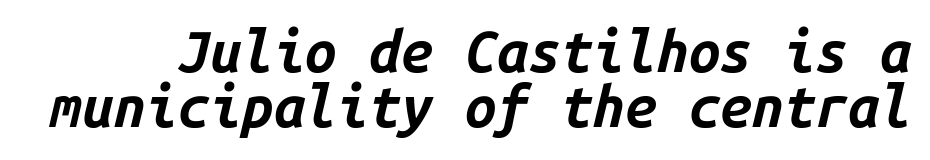
Q: Is the text bold? A: Yes.
Q: Is the text italic (slanted)? A: Yes, it leans right by about 14 degrees.
Q: Is the text underlined? A: No.
Q: Is the spacing between letters normal or unusually wide? A: Normal.
Q: Is the spacing between lines tight, normal or loose? A: Tight.
Q: Width (condensed, normal, or wide)? A: Normal.
Q: Stroke contrast? A: Low.
Q: x-height? A: Medium.
Q: Monospaced? A: Yes.
